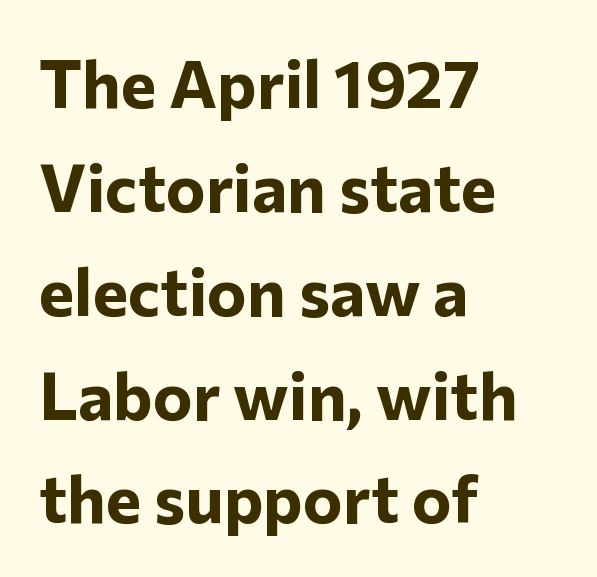
The image shows 67 px bold sans-serif type, upright; set left-aligned, normal line spacing (1.55x), normal letter spacing, not underlined; low stroke contrast and a medium x-height.
